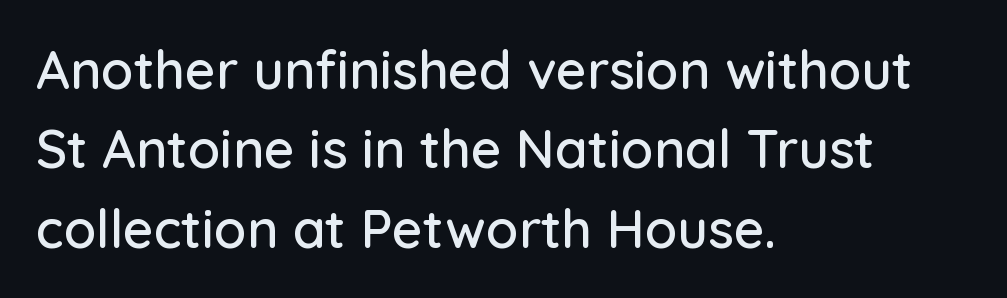
The letters stand straight up with perfectly vertical stems. Beneath every word, the page is bare. The ragged edge is on the right, which tells us the setting is flush left. The rendering uses a moderate line-height, typical for paragraphs. I'd call this a sans setting — the letters go barefoot. You could call the tracking neutral — neither tight nor loose.
